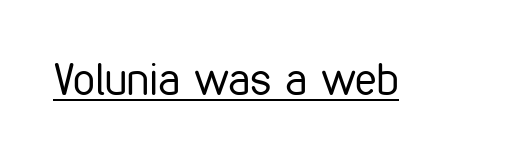
Is this a fixed-width face? No — the glyphs have proportional, varying widths. Note: no serifs on the glyphs. Weight class: somewhere from thin through regular. Does the lettering tilt? It doesn't — this is upright. Observe the ordinary spacing: letters are neighbours, not strangers. Like a heading marked for emphasis, these lines bear an underscore.
